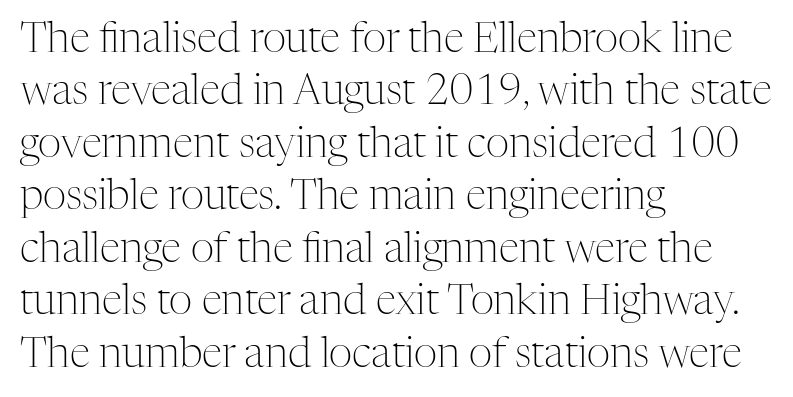
Q: Is the text bold? A: No.
Q: Is the text italic (slanted)? A: No, it is upright.
Q: Is the typeface a serif or a sans-serif typeface? A: Serif.
Q: Is the text underlined? A: No.
Q: How is the paragraph aligned? A: Left-aligned.
Q: Is the spacing between letters normal or unusually wide? A: Normal.
Q: Is the spacing between lines tight, normal or loose? A: Normal.
Q: Width (condensed, normal, or wide)? A: Normal.
Q: Stroke contrast? A: Medium.
Q: x-height? A: Medium.
Q: Monospaced? A: No.
